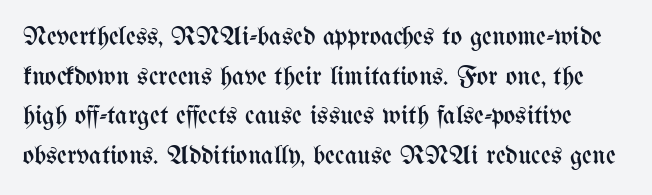
The image shows 27 px text type, upright; set normal line spacing (1.47x), normal letter spacing, not underlined.
